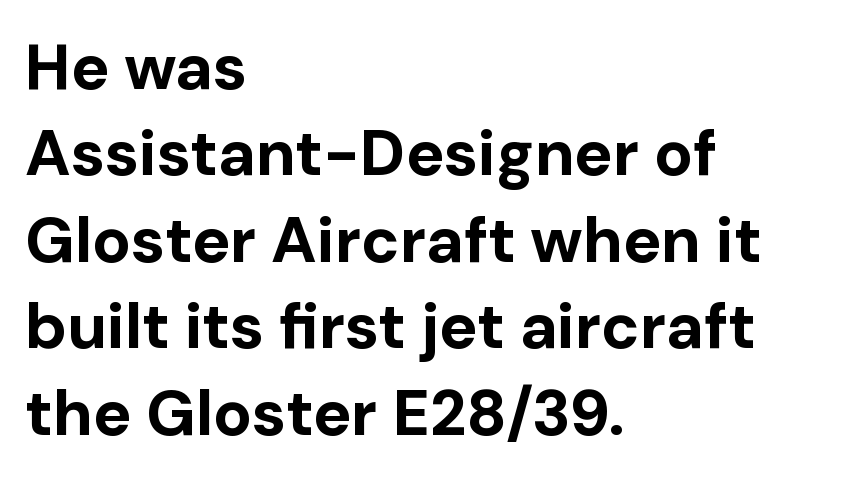
The image shows 64 px bold sans-serif type, upright; set left-aligned, normal line spacing (1.35x), normal letter spacing, not underlined; low stroke contrast and a medium x-height.
